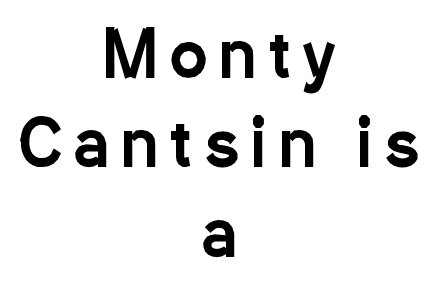
{"serif": "no", "italic": "no", "width": "condensed", "stroke_contrast": "low", "x_height": "medium", "monospaced": "no", "underline": "no", "align": "center", "line_spacing": "normal", "line_spacing_ratio": 1.42, "letter_spacing": "wide", "letter_spacing_em": 0.2, "glyph_px": 63}
